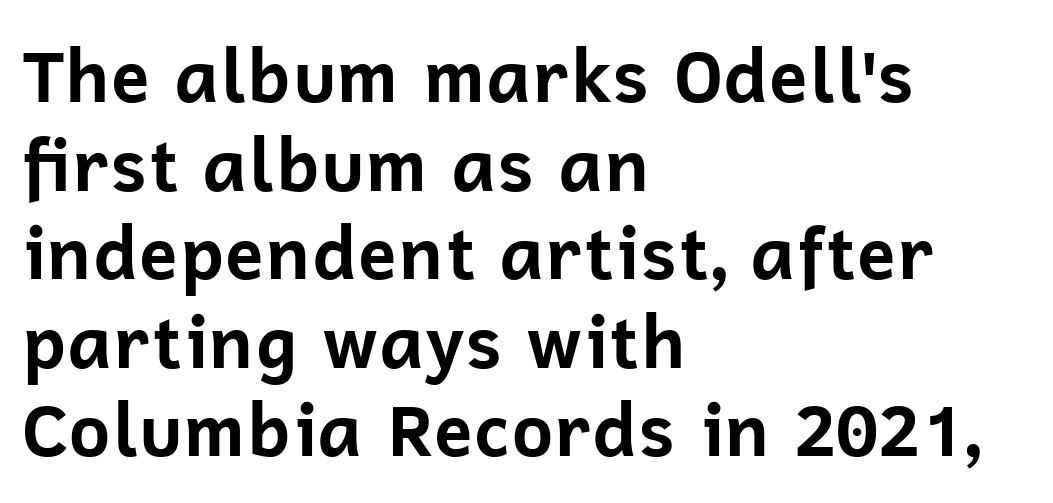
Varying glyph widths throughout — classic text-font behaviour. Is the letter spacing exaggerated? No — it looks like the ordinary default. Notice how the stems are strictly vertical — no italics here. Descender tails drop into unmarked territory. Teacher's note: observe the even left margin — that is flush-left alignment. A full-strength bold gives these letters their thick strokes.
